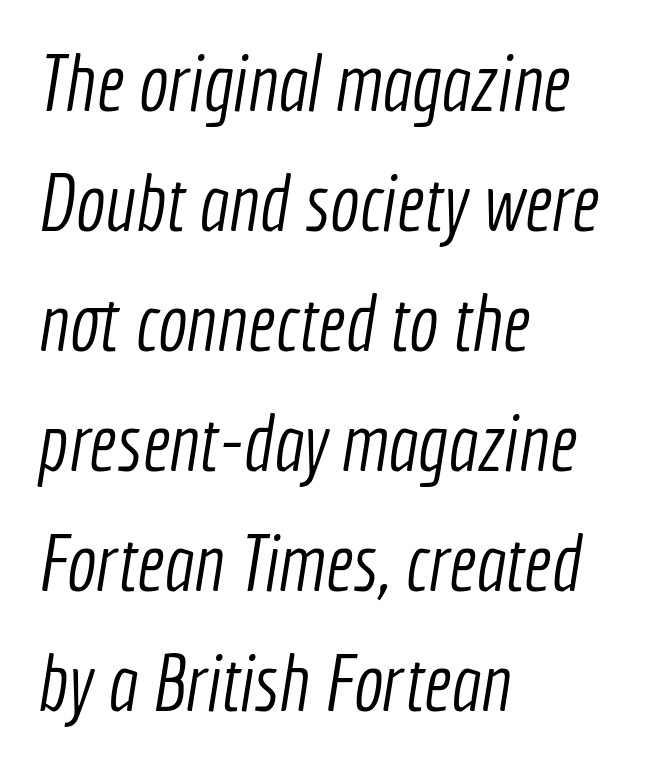
Q: Is the text bold? A: No.
Q: Is the typeface a serif or a sans-serif typeface? A: Sans-serif.
Q: Is the text underlined? A: No.
Q: How is the paragraph aligned? A: Left-aligned.
Q: Is the spacing between letters normal or unusually wide? A: Normal.
Q: Is the spacing between lines tight, normal or loose? A: Normal.
Q: Width (condensed, normal, or wide)? A: Condensed.
Q: x-height? A: Medium.
Q: Monospaced? A: No.
